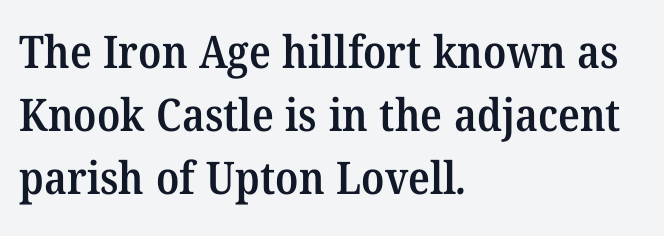
Q: Is the text bold? A: Semi-bold.
Q: Is the typeface a serif or a sans-serif typeface? A: Serif.
Q: Is the text underlined? A: No.
Q: How is the paragraph aligned? A: Left-aligned.
Q: Is the spacing between letters normal or unusually wide? A: Normal.
Q: Is the spacing between lines tight, normal or loose? A: Normal.
Q: Width (condensed, normal, or wide)? A: Normal.
Q: Stroke contrast? A: Medium.
Q: x-height? A: Medium.
Q: Monospaced? A: No.
